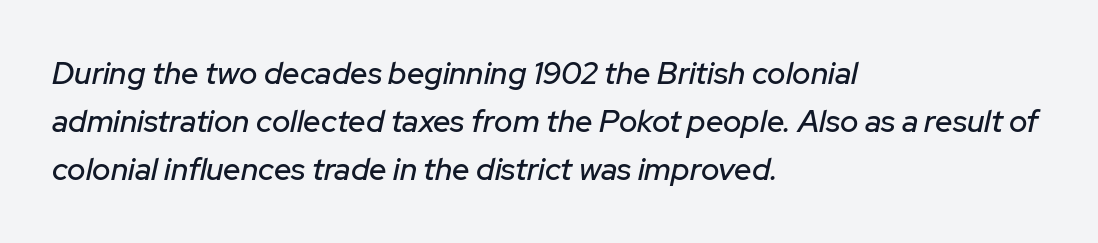
{"italic": "yes", "lean": "right", "slant_degrees": 12, "width": "normal", "stroke_contrast": "low", "x_height": "medium", "monospaced": "no", "underline": "no", "align": "left", "line_spacing": "normal", "line_spacing_ratio": 1.55, "letter_spacing": "normal", "letter_spacing_em": 0.0, "glyph_px": 31}
